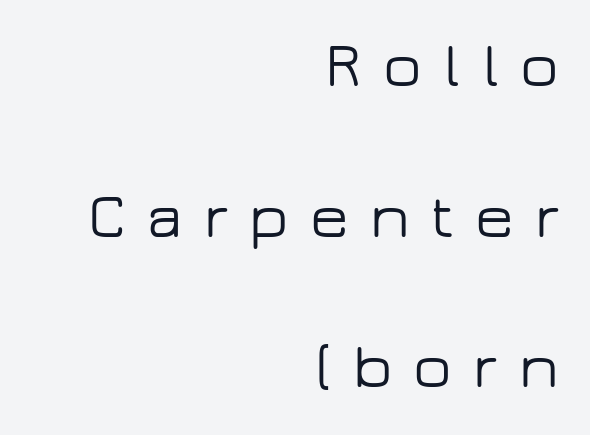
{"serif": "no", "italic": "no", "width": "wide", "stroke_contrast": "low", "x_height": "medium", "monospaced": "no", "underline": "no", "align": "right", "line_spacing": "loose", "line_spacing_ratio": 2.39, "letter_spacing": "wide", "letter_spacing_em": 0.34, "glyph_px": 63}
